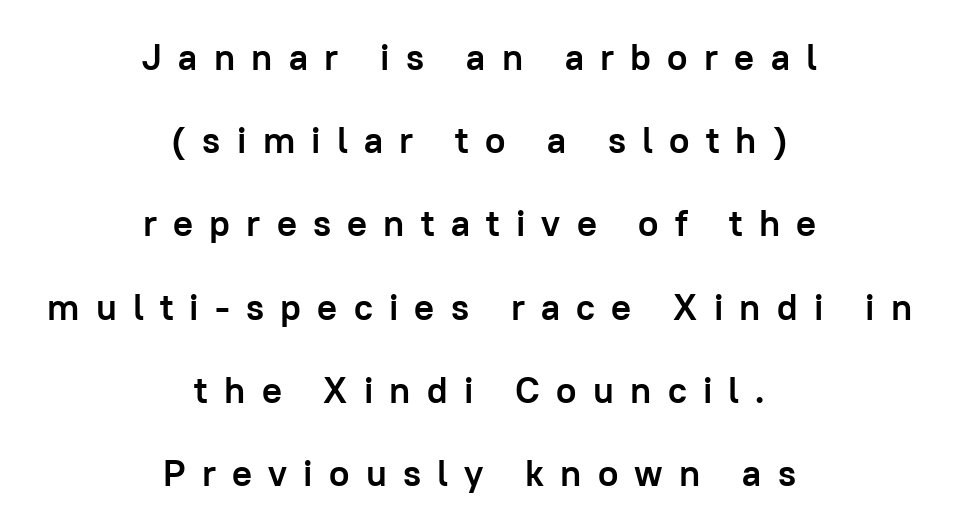
Q: Is the text bold? A: Yes.
Q: Is the text italic (slanted)? A: No, it is upright.
Q: Is the typeface a serif or a sans-serif typeface? A: Sans-serif.
Q: Is the text underlined? A: No.
Q: How is the paragraph aligned? A: Centered.
Q: Is the spacing between letters normal or unusually wide? A: Unusually wide.
Q: Is the spacing between lines tight, normal or loose? A: Loose.
Q: Width (condensed, normal, or wide)? A: Normal.
Q: Stroke contrast? A: Low.
Q: x-height? A: Medium.
Q: Monospaced? A: No.
